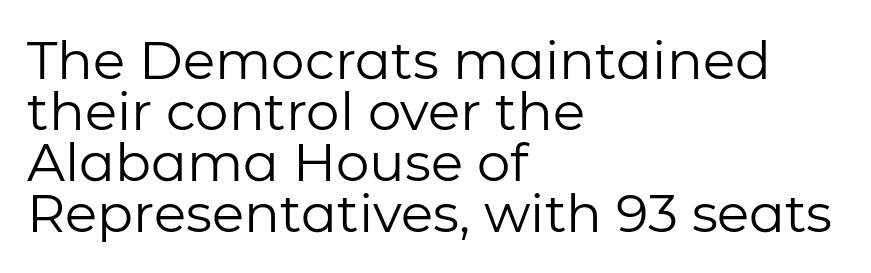
{"serif": "no", "italic": "no", "bold": "no", "weight": "regular", "width": "normal", "stroke_contrast": "low", "x_height": "medium", "monospaced": "no", "underline": "no", "align": "left", "line_spacing": "tight", "line_spacing_ratio": 0.96, "letter_spacing": "normal", "letter_spacing_em": 0.0, "glyph_px": 53}
